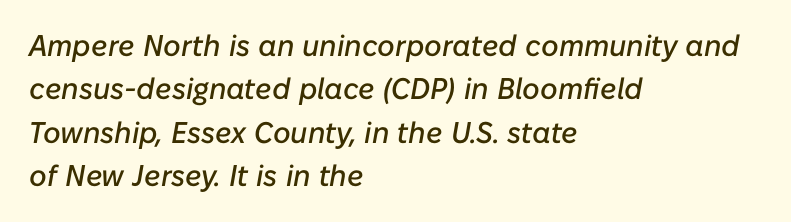
The passage shown is typed in a proportional face where columns would drift. Inter-character spacing is left at the font's built-in metrics. It's the slanting kind of type. Honestly, the row spacing looks completely unremarkable.
